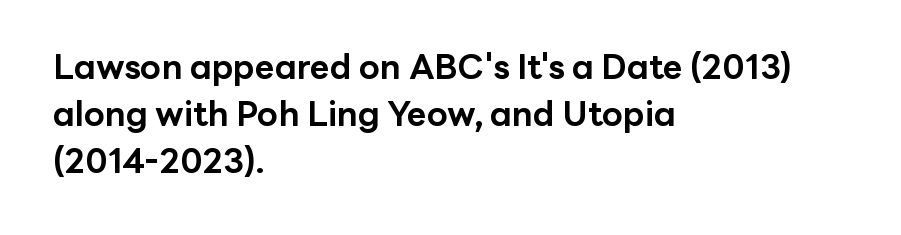
Does the weight exceed regular? Yes, all the way to bold. This sample uses plain, unmodified letter spacing. The letters carry no serifs — their stems end cleanly without finishing strokes. Here the designer chose a conventional face with non-uniform glyph widths. The type sits square on the baseline with zero lean. Teacher's note: observe the even left margin — that is flush-left alignment.
